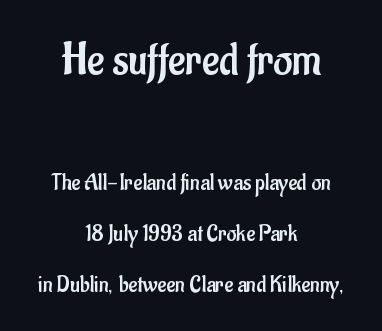
{"serif": "no", "italic": "no", "bold": "no", "weight": "regular", "width": "condensed", "stroke_contrast": "low", "x_height": "small", "monospaced": "no", "underline": "no", "align": "center", "line_spacing": "loose", "line_spacing_ratio": 2.12, "letter_spacing": "normal", "letter_spacing_em": 0.0, "larger_block": "first", "size_ratio": 1.96, "glyph_px": 47}
